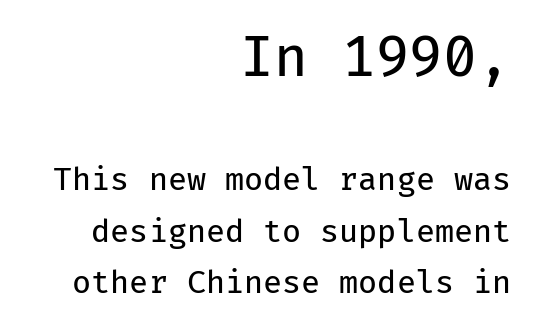
Q: Is the text bold? A: No.
Q: Is the text italic (slanted)? A: No, it is upright.
Q: Is the typeface a serif or a sans-serif typeface? A: Sans-serif.
Q: Is the text underlined? A: No.
Q: How is the paragraph aligned? A: Right-aligned.
Q: Is the spacing between letters normal or unusually wide? A: Normal.
Q: Is the spacing between lines tight, normal or loose? A: Normal.
Q: Which block of text is set in a larger size, the first (top) or the second (bottom)? A: The first (top) one.
Q: Width (condensed, normal, or wide)? A: Normal.
Q: Stroke contrast? A: Low.
Q: x-height? A: Medium.
Q: Monospaced? A: Yes.
